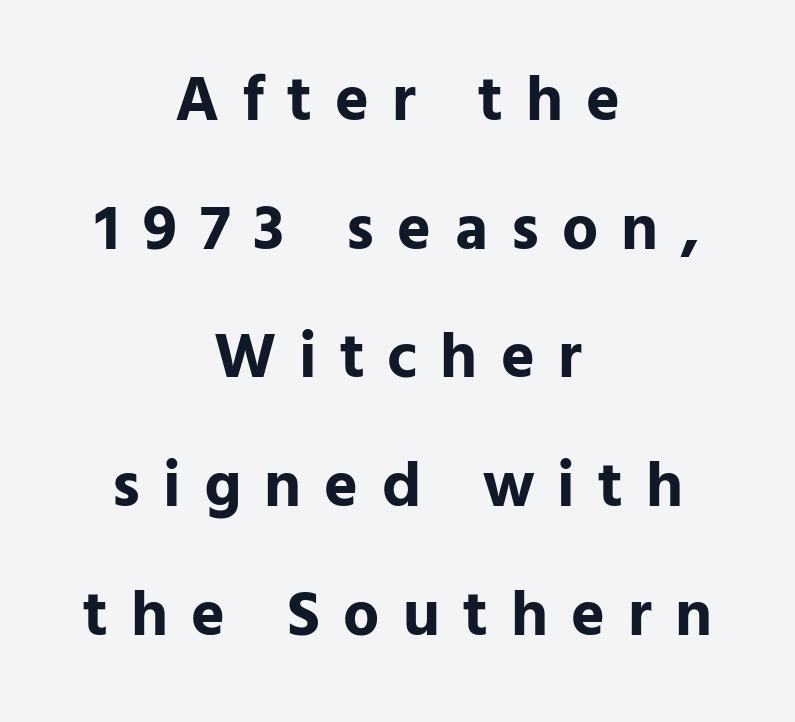
Q: Is the text bold? A: Yes.
Q: Is the text italic (slanted)? A: No, it is upright.
Q: Is the typeface a serif or a sans-serif typeface? A: Sans-serif.
Q: Is the text underlined? A: No.
Q: How is the paragraph aligned? A: Centered.
Q: Is the spacing between letters normal or unusually wide? A: Unusually wide.
Q: Is the spacing between lines tight, normal or loose? A: Loose.
Q: Width (condensed, normal, or wide)? A: Normal.
Q: Stroke contrast? A: Low.
Q: x-height? A: Medium.
Q: Monospaced? A: No.
